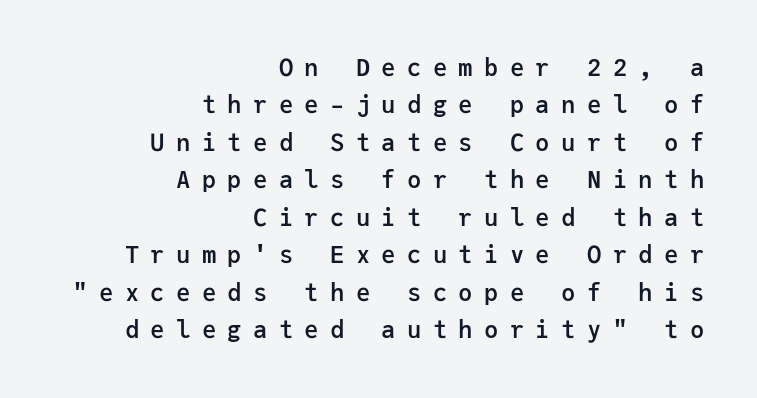
Q: Is the text bold? A: Semi-bold.
Q: Is the text italic (slanted)? A: No, it is upright.
Q: Is the text underlined? A: No.
Q: How is the paragraph aligned? A: Right-aligned.
Q: Is the spacing between letters normal or unusually wide? A: Unusually wide.
Q: Is the spacing between lines tight, normal or loose? A: Normal.
